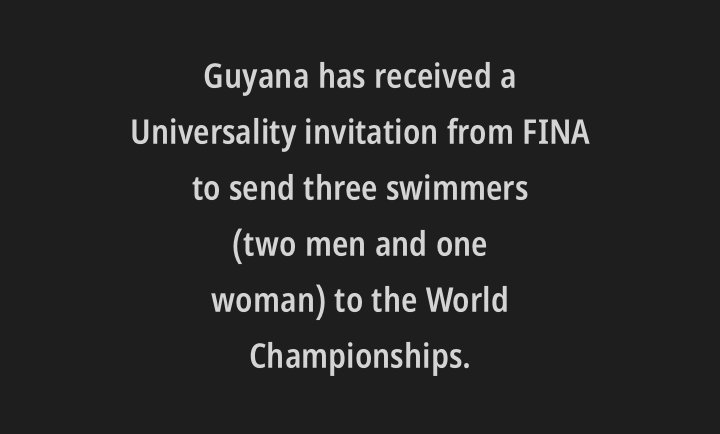
The image shows 34 px semibold, condensed sans-serif type, upright; set centered, normal line spacing (1.65x), normal letter spacing, not underlined; low stroke contrast and a large x-height.
